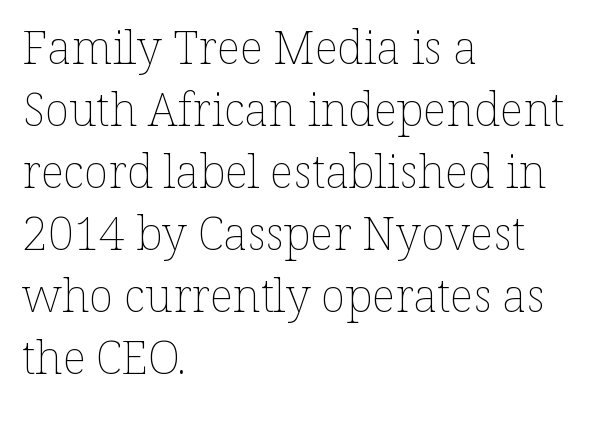
The image shows 46 px thin type, upright; set left-aligned, normal line spacing (1.35x), normal letter spacing, not underlined; low stroke contrast and a medium x-height.
